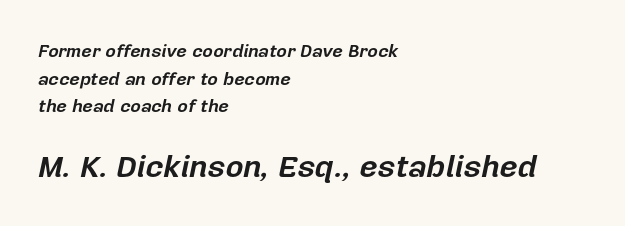
{"italic": "yes", "lean": "right", "slant_degrees": 12, "bold": "yes", "weight": "bold", "width": "normal", "stroke_contrast": "low", "x_height": "medium", "monospaced": "no", "underline": "no", "align": "left", "line_spacing": "normal", "line_spacing_ratio": 1.53, "letter_spacing": "normal", "letter_spacing_em": 0.0, "larger_block": "second", "size_ratio": 1.72, "glyph_px": 31}
